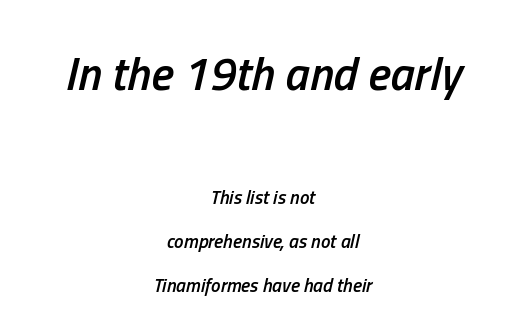
Q: Is the text bold? A: Semi-bold.
Q: Is the text italic (slanted)? A: Yes, it leans right by about 13 degrees.
Q: Is the text underlined? A: No.
Q: How is the paragraph aligned? A: Centered.
Q: Is the spacing between letters normal or unusually wide? A: Normal.
Q: Is the spacing between lines tight, normal or loose? A: Loose.
Q: Which block of text is set in a larger size, the first (top) or the second (bottom)? A: The first (top) one.
Q: Width (condensed, normal, or wide)? A: Condensed.
Q: Stroke contrast? A: Low.
Q: x-height? A: Medium.
Q: Monospaced? A: No.
